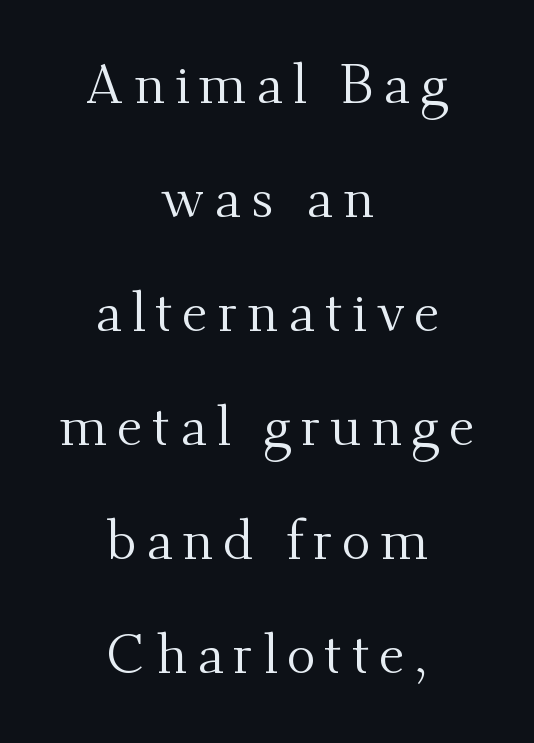
Q: Is the text bold? A: No.
Q: Is the text italic (slanted)? A: No, it is upright.
Q: Is the typeface a serif or a sans-serif typeface? A: Serif.
Q: Is the text underlined? A: No.
Q: How is the paragraph aligned? A: Centered.
Q: Is the spacing between lines tight, normal or loose? A: Loose.
Q: Width (condensed, normal, or wide)? A: Normal.
Q: Stroke contrast? A: Medium.
Q: x-height? A: Small.
Q: Monospaced? A: No.
